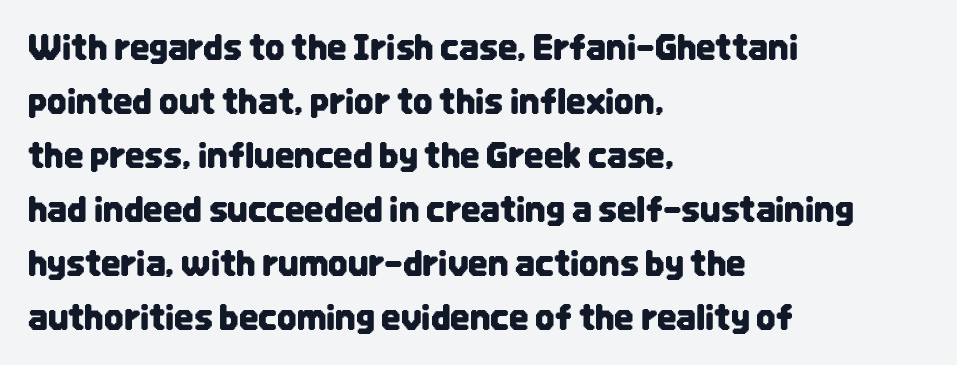
Tall strokes in this sample are plumb rather than angled. Rule under the text: the space is simply empty. Each letter keeps its own natural width here, so spacing adapts to shape. Observe the absence of serifs on each vertical stroke in this sample.
